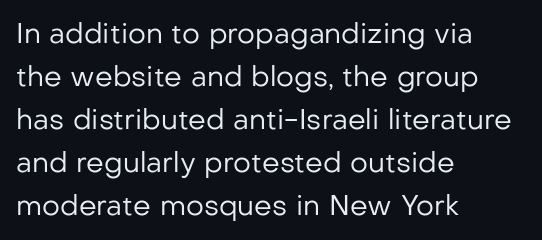
Q: Is the text bold? A: No.
Q: Is the text italic (slanted)? A: No, it is upright.
Q: Is the typeface a serif or a sans-serif typeface? A: Sans-serif.
Q: Is the text underlined? A: No.
Q: How is the paragraph aligned? A: Left-aligned.
Q: Is the spacing between letters normal or unusually wide? A: Normal.
Q: Is the spacing between lines tight, normal or loose? A: Normal.
Q: Width (condensed, normal, or wide)? A: Normal.
Q: Stroke contrast? A: Low.
Q: x-height? A: Medium.
Q: Monospaced? A: No.
